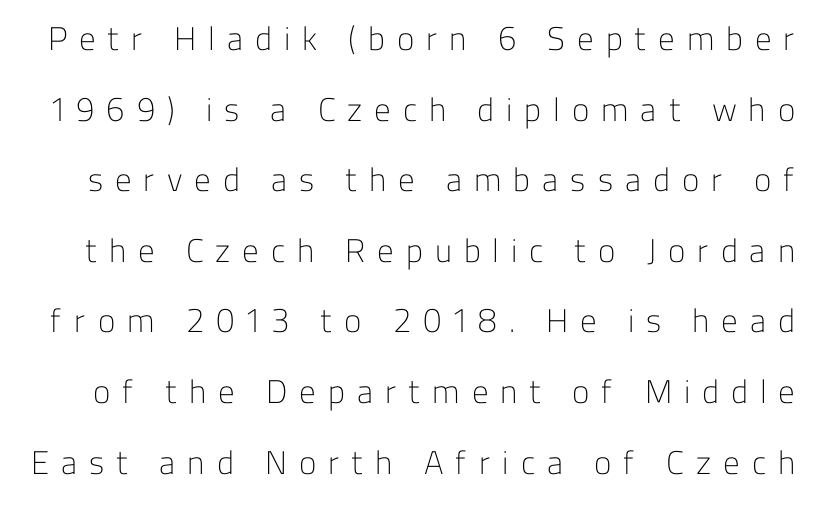
The passage shown is not underscored anywhere. The passage shown has open, widely tracked lettering throughout. Stems and bowls with no extra thickness — not bold. The specimen reads as upright at a glance.
